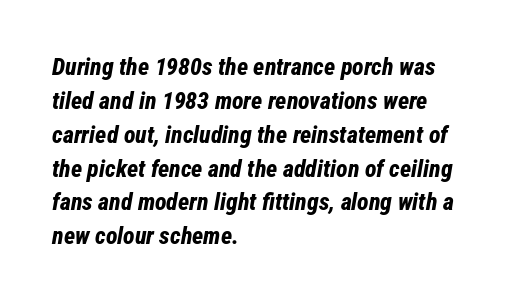
The image shows 24 px bold type, italic (leaning right); set left-aligned, normal line spacing (1.41x), normal letter spacing, not underlined.
